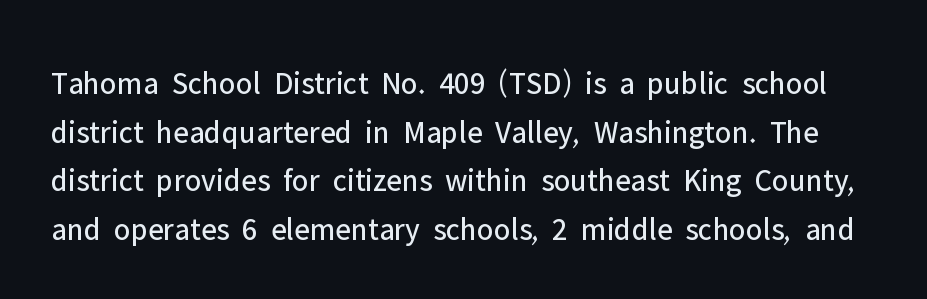
Check under the words: just untouched page. Weight: not bold — regular or lighter. The letters advance in unequal steps, a hallmark of proportional type. You can tell from the bare stems that sans-serif type was used. The designer left line spacing at the default. What stands out about the letter spacing? Nothing — it is the standard amount.
